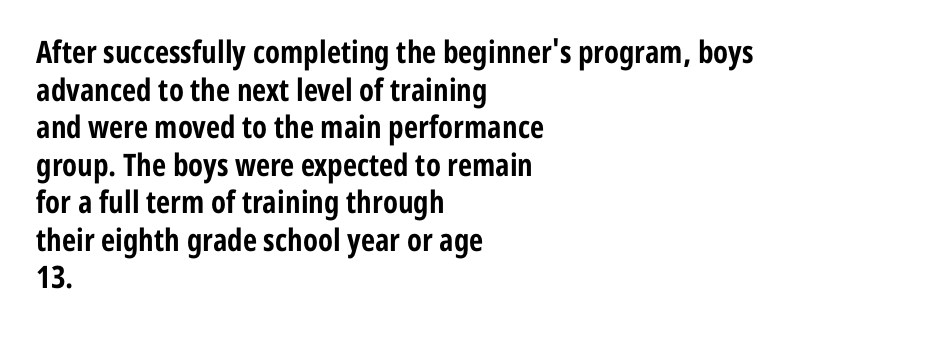
{"serif": "no", "italic": "no", "bold": "yes", "weight": "bold", "width": "condensed", "stroke_contrast": "low", "x_height": "medium", "monospaced": "no", "underline": "no", "align": "left", "line_spacing_ratio": 1.21, "letter_spacing": "normal", "letter_spacing_em": 0.0, "glyph_px": 31}
